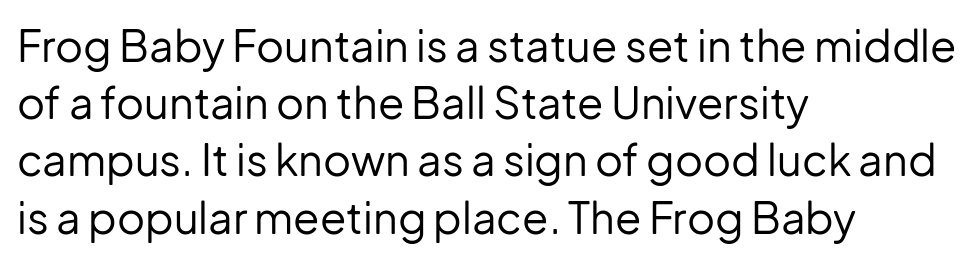
Nothing heavy about these letters — not bold at all. Honestly, there is no underline to notice here at all. Is there any slant? The stems are plumb. Look at the tracking — it's just the regular setting, nothing added. The rag falls on the right side of this text block.
